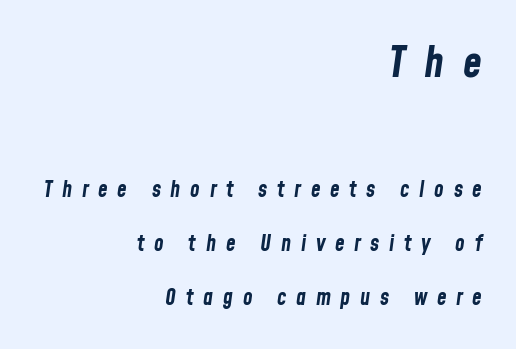
{"italic": "yes", "lean": "right", "slant_degrees": 8, "bold": "yes", "weight": "bold", "width": "condensed", "stroke_contrast": "low", "x_height": "medium", "monospaced": "no", "underline": "no", "align": "right", "line_spacing": "loose", "line_spacing_ratio": 2.47, "letter_spacing": "wide", "letter_spacing_em": 0.44, "larger_block": "first", "size_ratio": 1.95, "glyph_px": 43}
